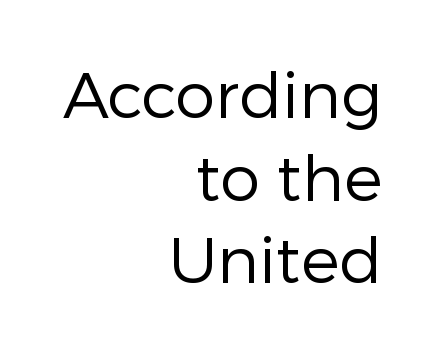
Q: Is the text bold? A: No.
Q: Is the text italic (slanted)? A: No, it is upright.
Q: Is the typeface a serif or a sans-serif typeface? A: Sans-serif.
Q: Is the text underlined? A: No.
Q: How is the paragraph aligned? A: Right-aligned.
Q: Is the spacing between letters normal or unusually wide? A: Normal.
Q: Is the spacing between lines tight, normal or loose? A: Normal.
Q: Width (condensed, normal, or wide)? A: Normal.
Q: Stroke contrast? A: Low.
Q: x-height? A: Medium.
Q: Monospaced? A: No.
